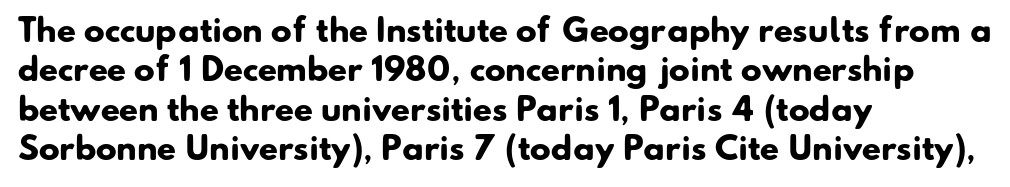
Q: Is the text bold? A: Yes.
Q: Is the typeface a serif or a sans-serif typeface? A: Sans-serif.
Q: Is the text underlined? A: No.
Q: How is the paragraph aligned? A: Left-aligned.
Q: Is the spacing between letters normal or unusually wide? A: Normal.
Q: Is the spacing between lines tight, normal or loose? A: Normal.
Q: Width (condensed, normal, or wide)? A: Normal.
Q: Stroke contrast? A: Low.
Q: x-height? A: Small.
Q: Monospaced? A: No.
